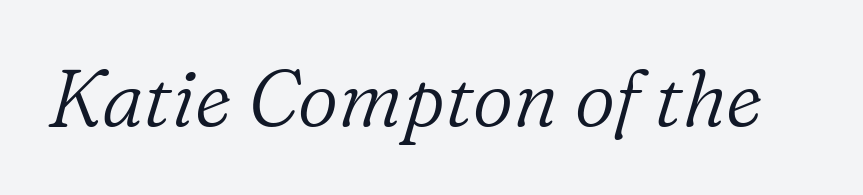
{"serif": "yes", "italic": "yes", "lean": "right", "slant_degrees": 16, "bold": "no", "weight": "light", "width": "normal", "stroke_contrast": "low", "x_height": "medium", "monospaced": "no", "underline": "no", "letter_spacing": "normal", "letter_spacing_em": 0.0, "glyph_px": 79}
